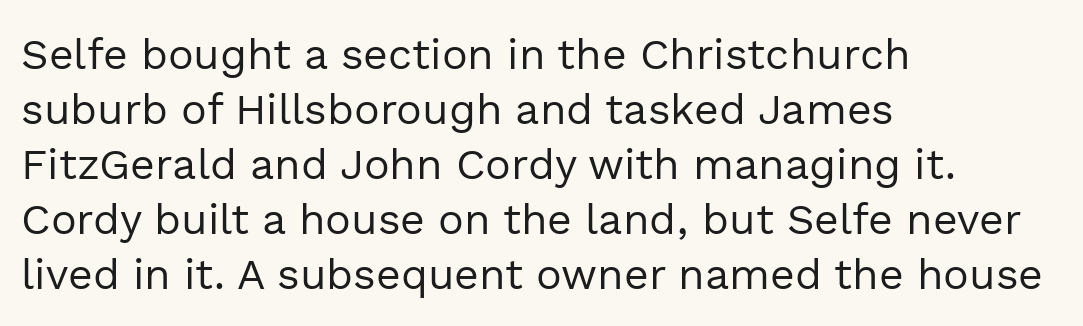
The image shows 43 px regular-weight sans-serif type, upright; set left-aligned, normal line spacing (1.28x), normal letter spacing, not underlined; a medium x-height.
